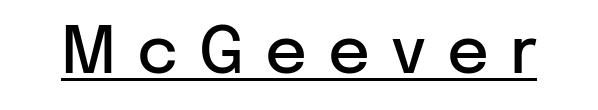
The image shows 65 px semibold sans-serif type, upright; set unusually wide letter spacing (+0.32 em), underlined; low stroke contrast and a medium x-height.
